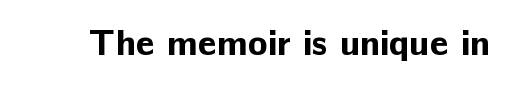
The image shows 36 px bold sans-serif type, upright; set normal letter spacing, not underlined; low stroke contrast and a medium x-height.
